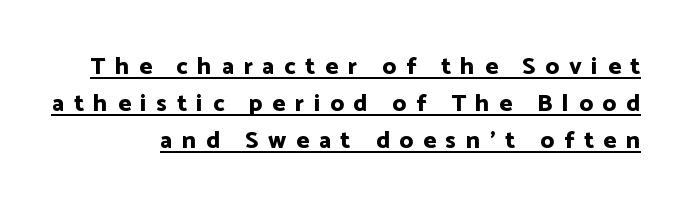
{"italic": "no", "bold": "yes", "underline": "yes", "line_spacing": "normal", "line_spacing_ratio": 1.55, "letter_spacing": "wide", "letter_spacing_em": 0.41, "glyph_px": 24}
